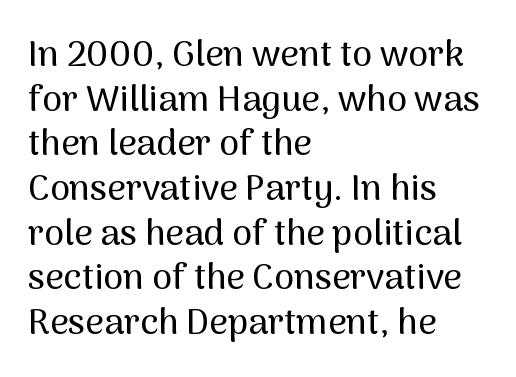
The line texture is even and compact thanks to regular tracking. Unlike italic type, these characters show no tilt at all. All the whitespace from short lines collects on the right. The letters advance in unequal steps, a hallmark of proportional type. What kind of face is this? One without serifs — a sans. The words here are not underlined.
